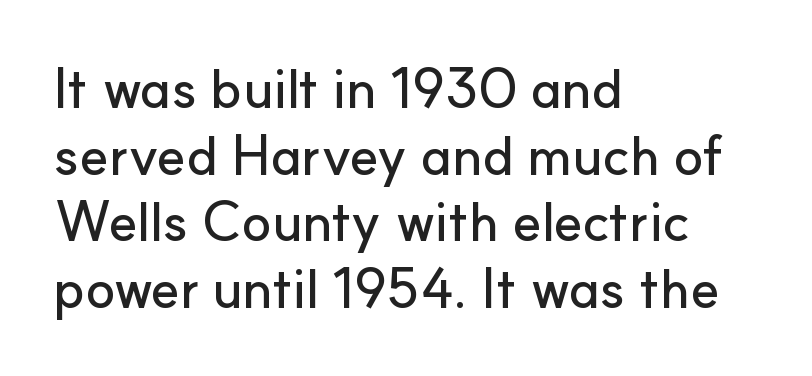
The image shows 55 px sans-serif type, upright; set left-aligned, line spacing 1.21x, normal letter spacing, not underlined; low stroke contrast and a small x-height.
